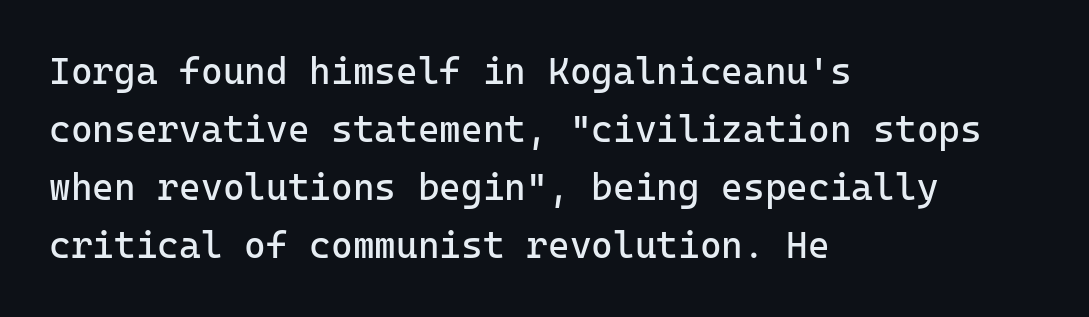
Q: Is the text bold? A: No.
Q: Is the text italic (slanted)? A: No, it is upright.
Q: Is the typeface a serif or a sans-serif typeface? A: Sans-serif.
Q: Is the text underlined? A: No.
Q: How is the paragraph aligned? A: Left-aligned.
Q: Is the spacing between letters normal or unusually wide? A: Normal.
Q: Is the spacing between lines tight, normal or loose? A: Normal.
Q: Width (condensed, normal, or wide)? A: Normal.
Q: Stroke contrast? A: Low.
Q: x-height? A: Medium.
Q: Monospaced? A: Yes.
